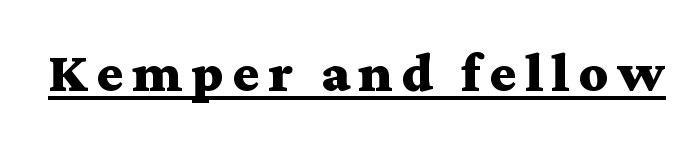
Q: Is the text bold? A: Yes.
Q: Is the text italic (slanted)? A: No, it is upright.
Q: Is the typeface a serif or a sans-serif typeface? A: Serif.
Q: Is the text underlined? A: Yes.
Q: Width (condensed, normal, or wide)? A: Wide.
Q: Stroke contrast? A: Medium.
Q: x-height? A: Medium.
Q: Monospaced? A: No.
